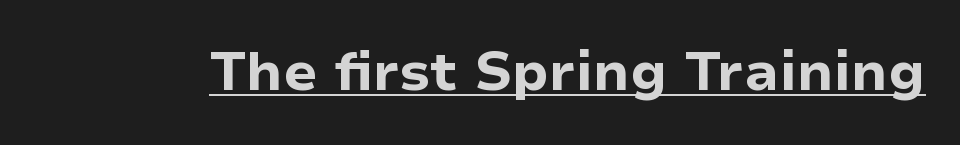
{"serif": "no", "italic": "no", "bold": "yes", "weight": "bold", "width": "normal", "stroke_contrast": "low", "x_height": "medium", "monospaced": "no", "underline": "yes", "letter_spacing": "normal", "letter_spacing_em": 0.0, "glyph_px": 54}
